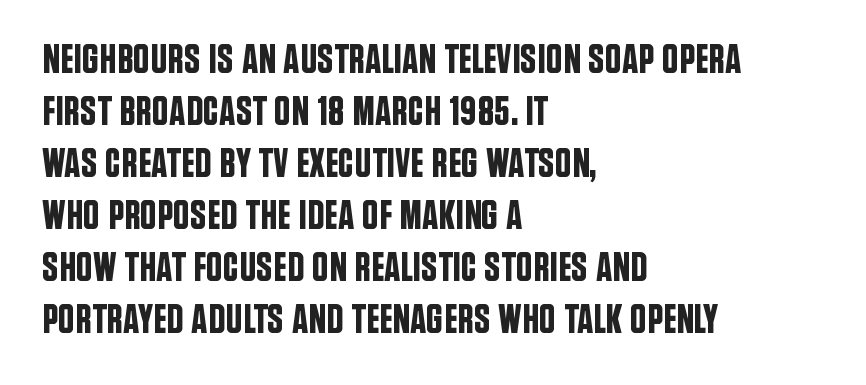
{"serif": "no", "italic": "no", "width": "condensed", "stroke_contrast": "low", "x_height": "large", "monospaced": "no", "underline": "no", "align": "left", "line_spacing": "normal", "line_spacing_ratio": 1.27, "letter_spacing": "normal", "letter_spacing_em": 0.0, "glyph_px": 41}
